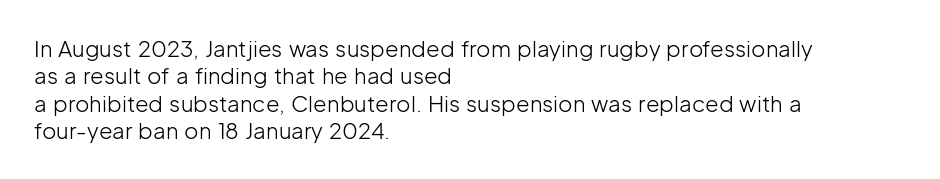
The image shows 22 px text type, upright; set left-aligned, normal line spacing (1.25x), normal letter spacing, not underlined.
